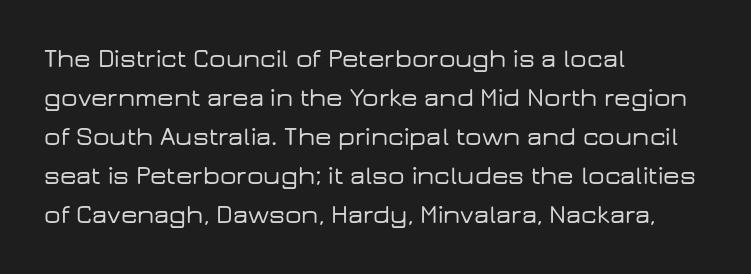
The image shows 26 px text type, upright; set left-aligned, normal line spacing (1.5x), normal letter spacing, not underlined.
